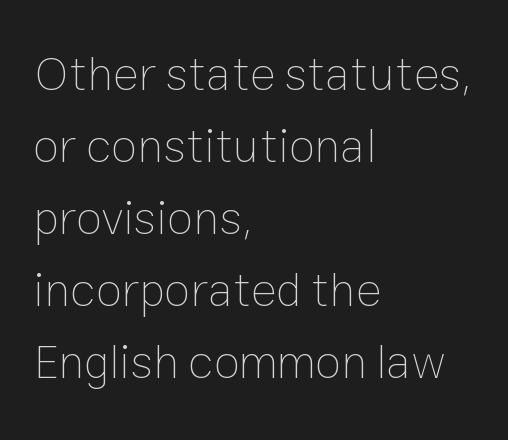
{"italic": "no", "bold": "no", "weight": "thin", "width": "normal", "stroke_contrast": "low", "x_height": "medium", "monospaced": "no", "underline": "no", "align": "left", "line_spacing": "normal", "line_spacing_ratio": 1.5, "letter_spacing": "normal", "letter_spacing_em": 0.0, "glyph_px": 48}
